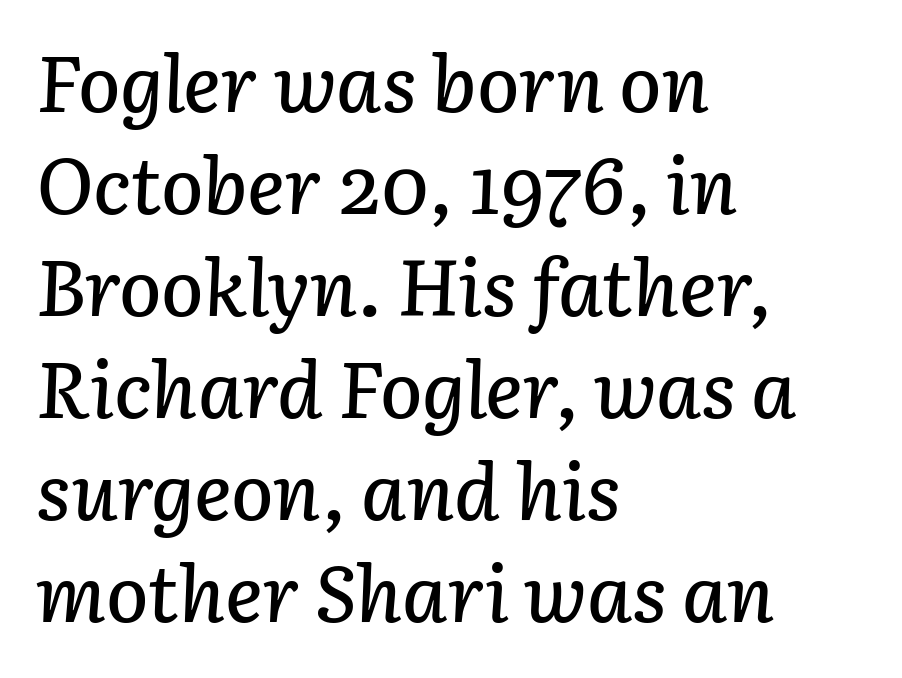
{"italic": "yes", "lean": "right", "slant_degrees": 3, "width": "normal", "stroke_contrast": "low", "x_height": "medium", "monospaced": "no", "underline": "no", "align": "left", "line_spacing": "normal", "line_spacing_ratio": 1.29, "letter_spacing": "normal", "letter_spacing_em": 0.0, "glyph_px": 79}
